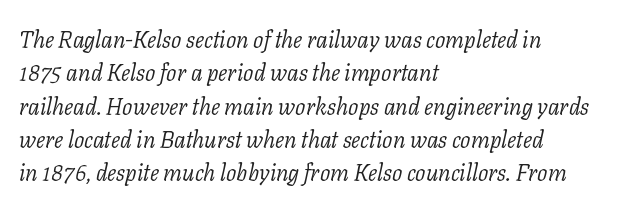
Notice how descenders clear the ascenders below comfortably — that's standard leading. The ragged edge is on the right, which tells us the setting is flush left. Quick note: italic. Each word holds together tightly as a unit, with standard inter-letter gaps. Underlining? Definitely not there. Stem width sits at or under what a default text font uses.
